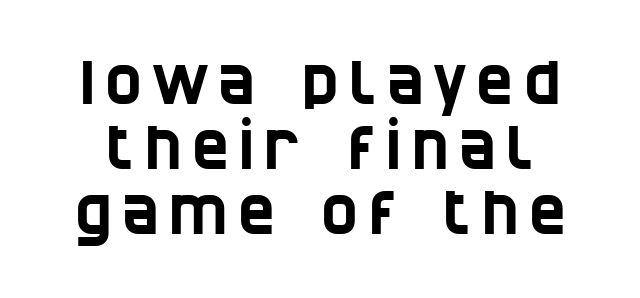
The image shows 62 px condensed sans-serif type; set tight line spacing (1.05x), not underlined; low stroke contrast and a large x-height.
